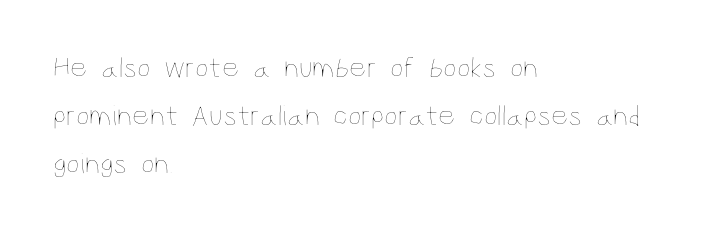
The image shows 30 px thin, condensed type, upright; set left-aligned, normal line spacing (1.6x), normal letter spacing, not underlined; low stroke contrast and a large x-height.
